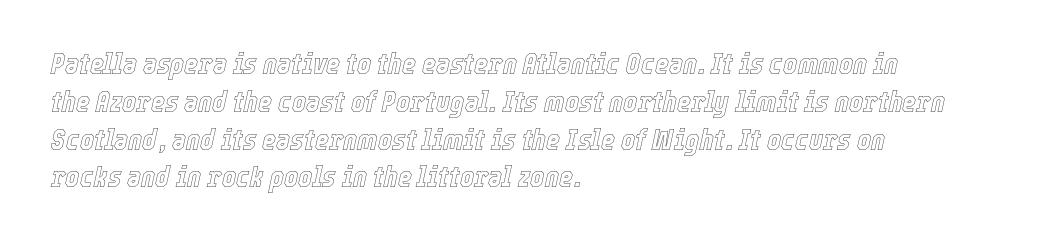
Q: Is the text italic (slanted)? A: Yes, it leans right by about 12 degrees.
Q: Is the text underlined? A: No.
Q: How is the paragraph aligned? A: Left-aligned.
Q: Is the spacing between letters normal or unusually wide? A: Normal.
Q: Is the spacing between lines tight, normal or loose? A: Normal.
Q: Width (condensed, normal, or wide)? A: Condensed.
Q: x-height? A: Medium.
Q: Monospaced? A: No.
